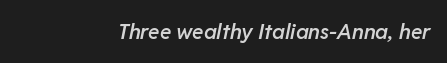
Q: Is the text bold? A: Semi-bold.
Q: Is the text italic (slanted)? A: Yes, it leans right by about 11 degrees.
Q: Is the text underlined? A: No.
Q: Is the spacing between letters normal or unusually wide? A: Normal.
